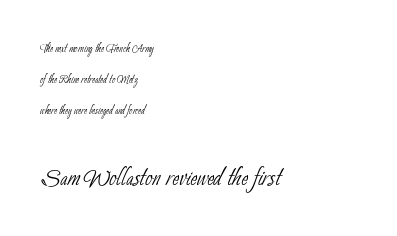
{"serif": "no", "bold": "no", "weight": "thin", "width": "condensed", "stroke_contrast": "low", "x_height": "small", "monospaced": "no", "underline": "no", "align": "left", "line_spacing": "loose", "line_spacing_ratio": 2.23, "letter_spacing": "normal", "letter_spacing_em": 0.0, "larger_block": "second", "size_ratio": 2.29, "glyph_px": 32}
